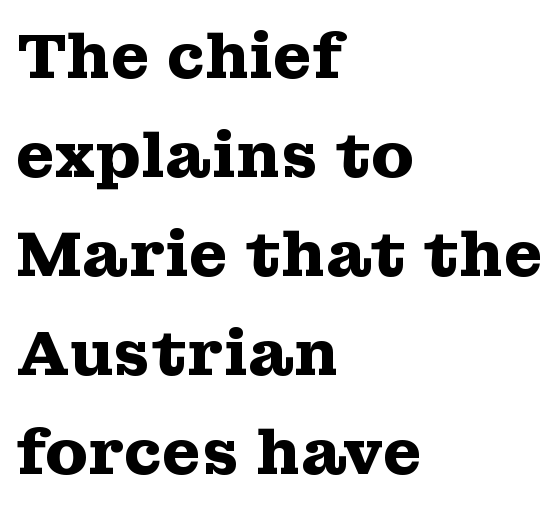
{"serif": "yes", "italic": "no", "bold": "yes", "weight": "heavy", "width": "wide", "stroke_contrast": "medium", "x_height": "medium", "monospaced": "no", "underline": "no", "align": "left", "line_spacing": "normal", "line_spacing_ratio": 1.57, "letter_spacing": "normal", "letter_spacing_em": 0.0, "glyph_px": 63}
